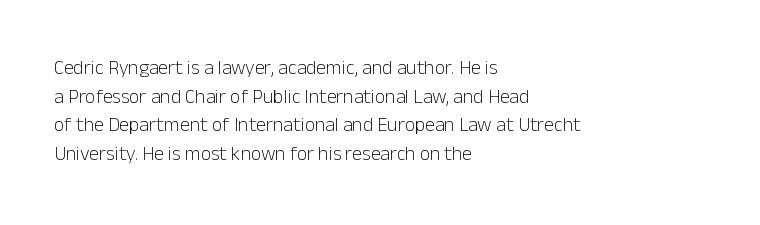
{"italic": "no", "bold": "no", "underline": "no", "align": "left", "line_spacing": "normal", "line_spacing_ratio": 1.43, "letter_spacing": "normal", "letter_spacing_em": 0.0, "glyph_px": 20}
